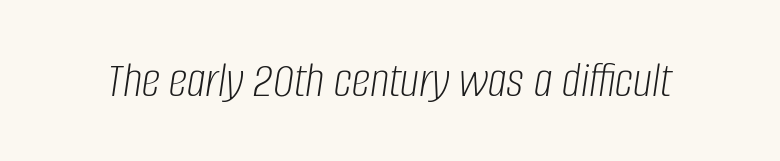
Q: Is the text bold? A: No.
Q: Is the text italic (slanted)? A: Yes, it leans right by about 8 degrees.
Q: Is the text underlined? A: No.
Q: Is the spacing between letters normal or unusually wide? A: Normal.
Q: Width (condensed, normal, or wide)? A: Condensed.
Q: Stroke contrast? A: Low.
Q: x-height? A: Large.
Q: Monospaced? A: No.
